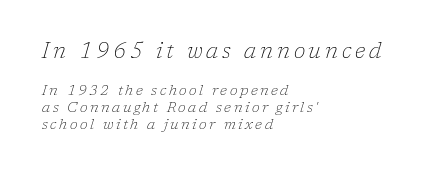
Q: Is the text bold? A: No.
Q: Is the text italic (slanted)? A: Yes, it leans right by about 17 degrees.
Q: Is the text underlined? A: No.
Q: How is the paragraph aligned? A: Left-aligned.
Q: Which block of text is set in a larger size, the first (top) or the second (bottom)? A: The first (top) one.
